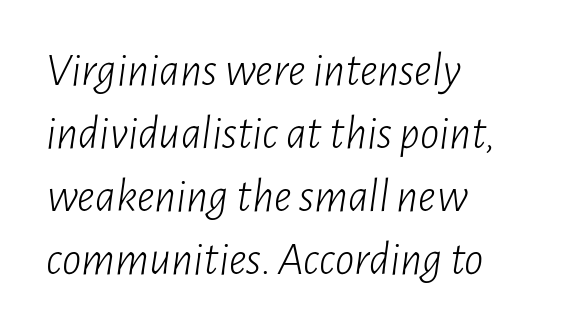
{"italic": "yes", "lean": "right", "slant_degrees": 7, "bold": "no", "weight": "light", "width": "condensed", "stroke_contrast": "low", "x_height": "medium", "monospaced": "no", "underline": "no", "align": "left", "line_spacing": "normal", "line_spacing_ratio": 1.31, "letter_spacing": "normal", "letter_spacing_em": 0.0, "glyph_px": 48}
